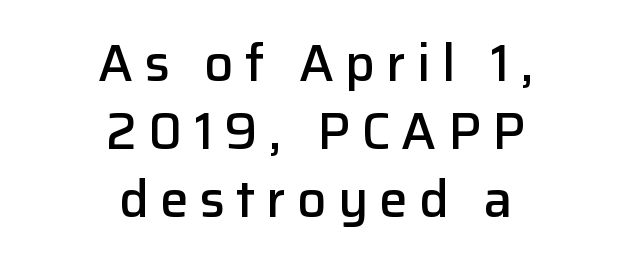
Q: Is the text bold? A: Semi-bold.
Q: Is the text italic (slanted)? A: No, it is upright.
Q: Is the typeface a serif or a sans-serif typeface? A: Sans-serif.
Q: Is the text underlined? A: No.
Q: How is the paragraph aligned? A: Centered.
Q: Is the spacing between letters normal or unusually wide? A: Unusually wide.
Q: Is the spacing between lines tight, normal or loose? A: Normal.
Q: Width (condensed, normal, or wide)? A: Normal.
Q: Stroke contrast? A: Low.
Q: x-height? A: Medium.
Q: Monospaced? A: No.
